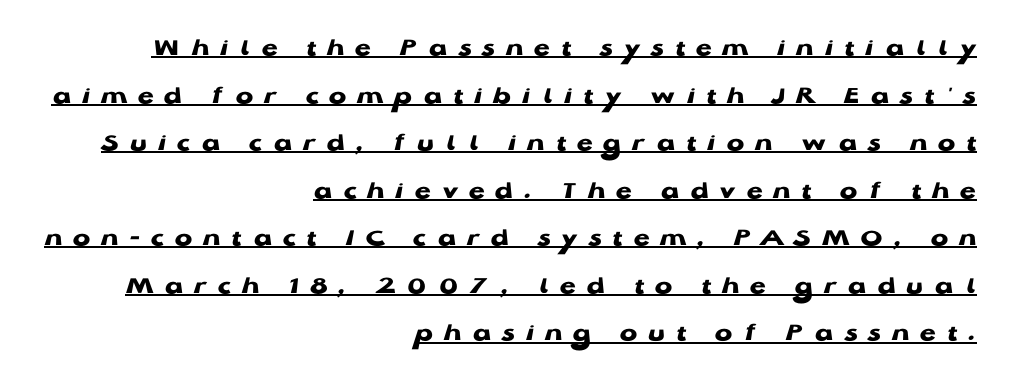
{"italic": "no", "bold": "yes", "underline": "yes", "align": "right", "line_spacing_ratio": 1.83, "letter_spacing": "wide", "letter_spacing_em": 0.42, "glyph_px": 26}
